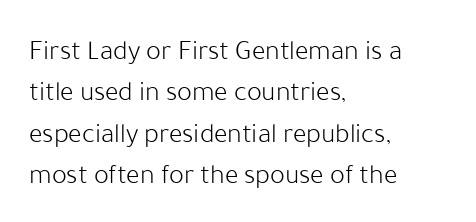
Q: Is the text bold? A: No.
Q: Is the text italic (slanted)? A: No, it is upright.
Q: Is the typeface a serif or a sans-serif typeface? A: Sans-serif.
Q: Is the text underlined? A: No.
Q: How is the paragraph aligned? A: Left-aligned.
Q: Is the spacing between letters normal or unusually wide? A: Normal.
Q: Is the spacing between lines tight, normal or loose? A: Normal.
Q: Width (condensed, normal, or wide)? A: Normal.
Q: Stroke contrast? A: Low.
Q: x-height? A: Medium.
Q: Monospaced? A: No.
